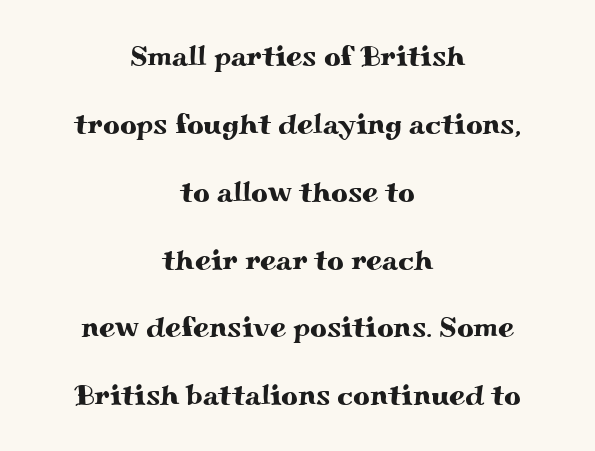
{"serif": "yes", "italic": "no", "width": "wide", "stroke_contrast": "medium", "x_height": "small", "monospaced": "no", "underline": "no", "align": "center", "line_spacing": "loose", "line_spacing_ratio": 2.34, "letter_spacing": "normal", "letter_spacing_em": 0.0, "glyph_px": 29}
